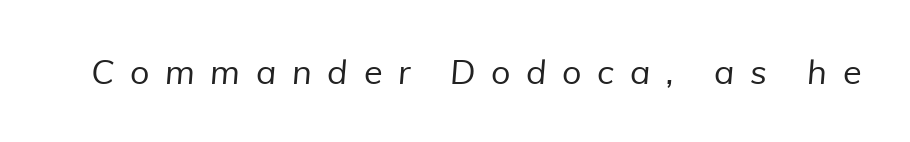
The image shows 34 px regular-weight sans-serif type; set unusually wide letter spacing (+0.46 em), not underlined; low stroke contrast and a medium x-height.
